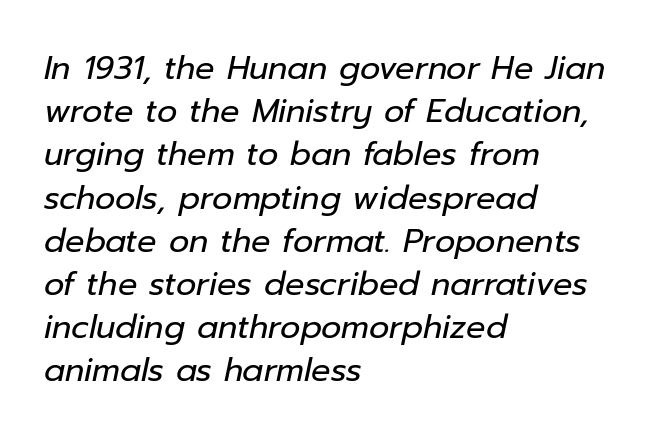
Q: Is the text bold? A: No.
Q: Is the text italic (slanted)? A: Yes, it leans right by about 12 degrees.
Q: Is the text underlined? A: No.
Q: How is the paragraph aligned? A: Left-aligned.
Q: Is the spacing between letters normal or unusually wide? A: Normal.
Q: Is the spacing between lines tight, normal or loose? A: Normal.
Q: Width (condensed, normal, or wide)? A: Normal.
Q: Stroke contrast? A: Low.
Q: x-height? A: Medium.
Q: Monospaced? A: No.
